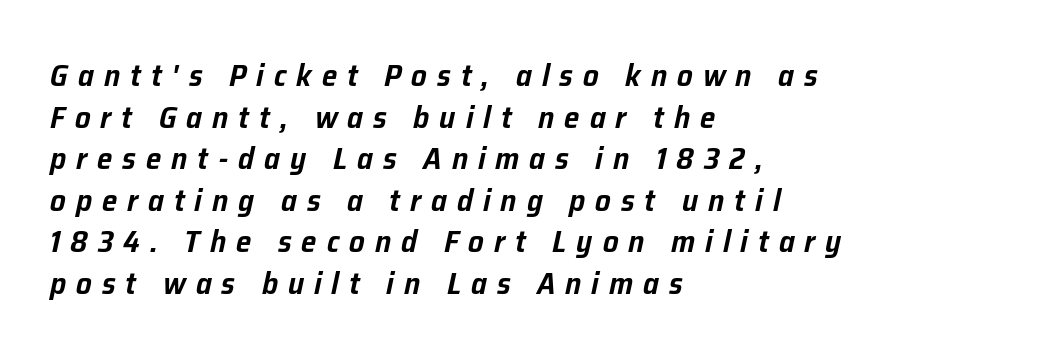
Q: Is the text italic (slanted)? A: Yes, it leans right by about 12 degrees.
Q: Is the text underlined? A: No.
Q: How is the paragraph aligned? A: Left-aligned.
Q: Is the spacing between letters normal or unusually wide? A: Unusually wide.
Q: Is the spacing between lines tight, normal or loose? A: Normal.
Q: Width (condensed, normal, or wide)? A: Normal.
Q: Stroke contrast? A: Low.
Q: x-height? A: Medium.
Q: Monospaced? A: No.
